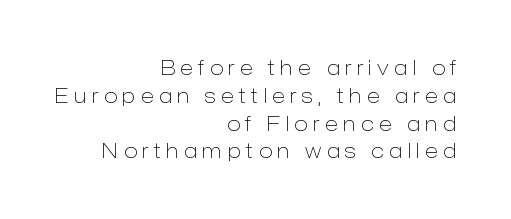
{"italic": "no", "bold": "no", "underline": "no", "align": "right", "line_spacing": "normal", "line_spacing_ratio": 1.39, "letter_spacing": "wide", "letter_spacing_em": 0.27, "glyph_px": 20}
